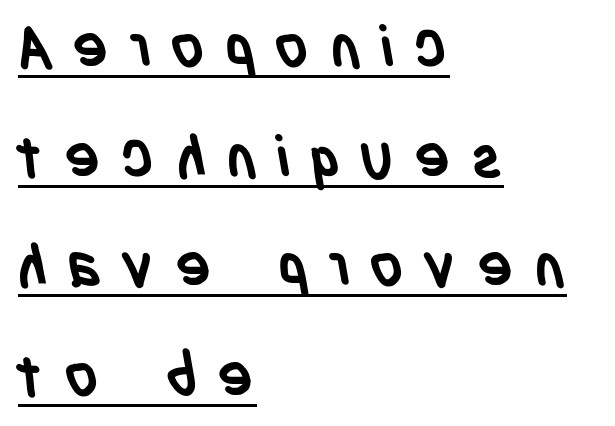
You could not count columns in this text — the font is proportionally spaced. How are the letters spaced? Widely, with obvious added tracking. The passage shown is typeset with a sans-serif family. Underline: present. Teacher's note: observe the even left margin — that is flush-left alignment.
